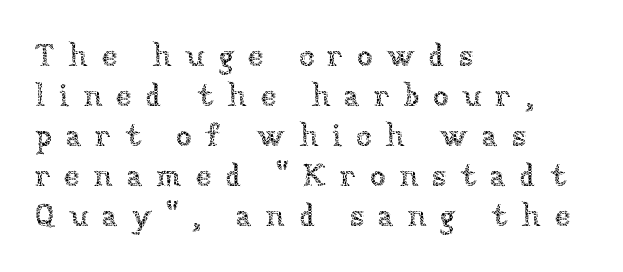
The image shows 32 px thin type, upright; set left-aligned, normal line spacing (1.25x), unusually wide letter spacing (+0.42 em), not underlined; low stroke contrast and a medium x-height.
